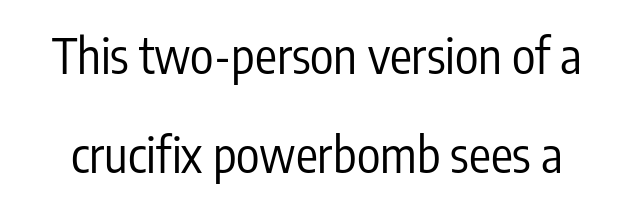
The image shows 49 px regular-weight, condensed sans-serif type, upright; set loose line spacing (2.02x), normal letter spacing, not underlined; low stroke contrast and a medium x-height.
